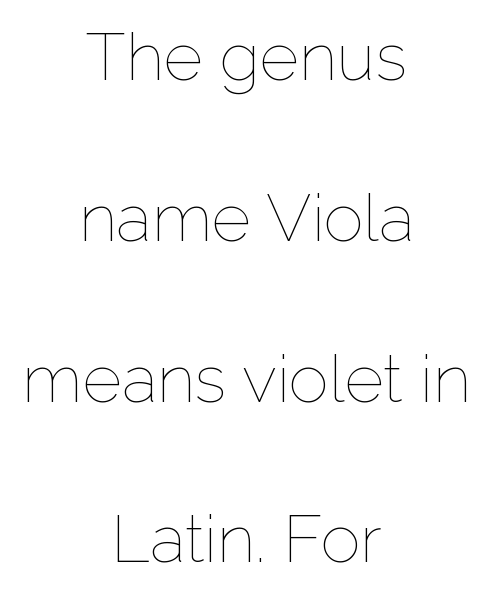
The image shows 67 px thin type, upright; set centered, loose line spacing (2.4x), normal letter spacing, not underlined; low stroke contrast and a medium x-height.
